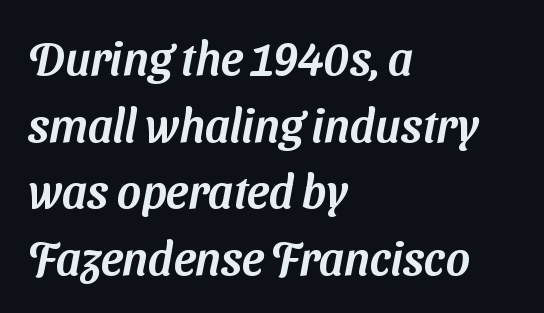
{"serif": "no", "width": "normal", "stroke_contrast": "medium", "x_height": "medium", "monospaced": "no", "underline": "no", "align": "left", "line_spacing": "normal", "line_spacing_ratio": 1.45, "letter_spacing": "normal", "letter_spacing_em": 0.0, "glyph_px": 46}
